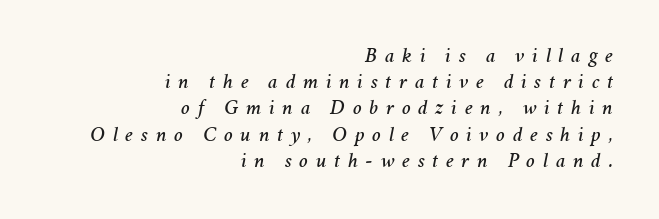
The image shows 21 px text type, italic (leaning right); set right-aligned, normal line spacing (1.25x), unusually wide letter spacing (+0.36 em), not underlined.
